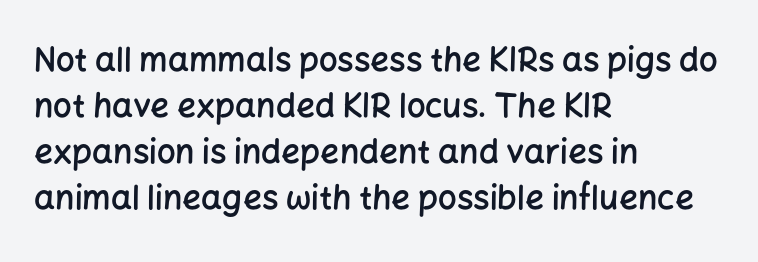
{"serif": "no", "italic": "no", "bold": "semi", "weight": "semibold", "width": "normal", "stroke_contrast": "low", "x_height": "medium", "monospaced": "no", "underline": "no", "align": "left", "line_spacing": "normal", "line_spacing_ratio": 1.39, "letter_spacing": "normal", "letter_spacing_em": 0.0, "glyph_px": 33}
